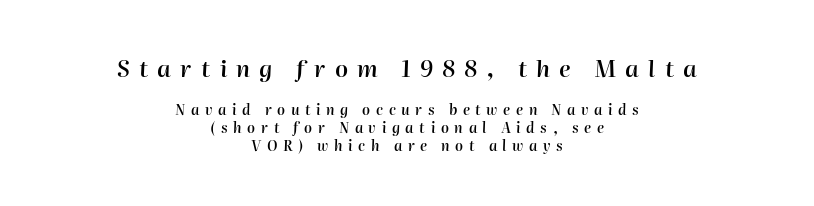
{"italic": "yes", "lean": "right", "slant_degrees": 2, "bold": "semi", "underline": "no", "align": "center", "line_spacing": "normal", "line_spacing_ratio": 1.31, "letter_spacing": "wide", "letter_spacing_em": 0.4, "larger_block": "first", "size_ratio": 1.64, "glyph_px": 23}
